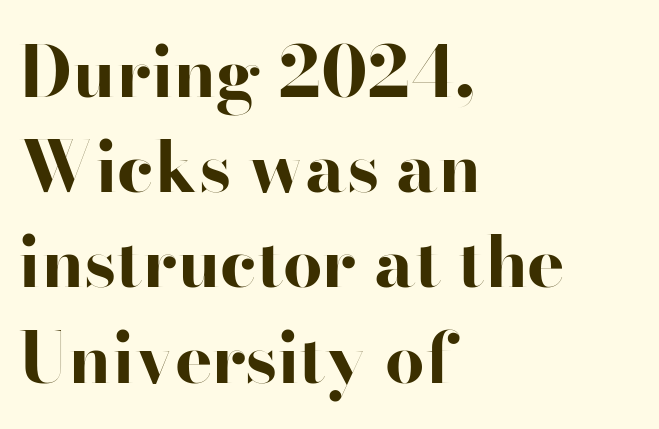
Q: Is the text bold? A: Yes.
Q: Is the text italic (slanted)? A: No, it is upright.
Q: Is the typeface a serif or a sans-serif typeface? A: Sans-serif.
Q: Is the text underlined? A: No.
Q: How is the paragraph aligned? A: Left-aligned.
Q: Is the spacing between letters normal or unusually wide? A: Normal.
Q: Is the spacing between lines tight, normal or loose? A: Normal.
Q: Width (condensed, normal, or wide)? A: Wide.
Q: Stroke contrast? A: High.
Q: x-height? A: Small.
Q: Monospaced? A: No.
